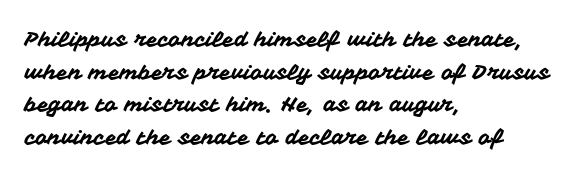
Q: Is the text italic (slanted)? A: Yes.
Q: Is the text underlined? A: No.
Q: How is the paragraph aligned? A: Left-aligned.
Q: Is the spacing between letters normal or unusually wide? A: Normal.
Q: Is the spacing between lines tight, normal or loose? A: Normal.
